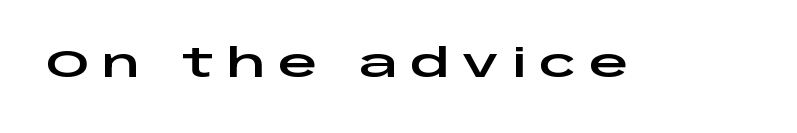
{"serif": "no", "italic": "no", "width": "wide", "stroke_contrast": "low", "x_height": "large", "monospaced": "no", "underline": "no", "letter_spacing": "wide", "letter_spacing_em": 0.32, "glyph_px": 39}
